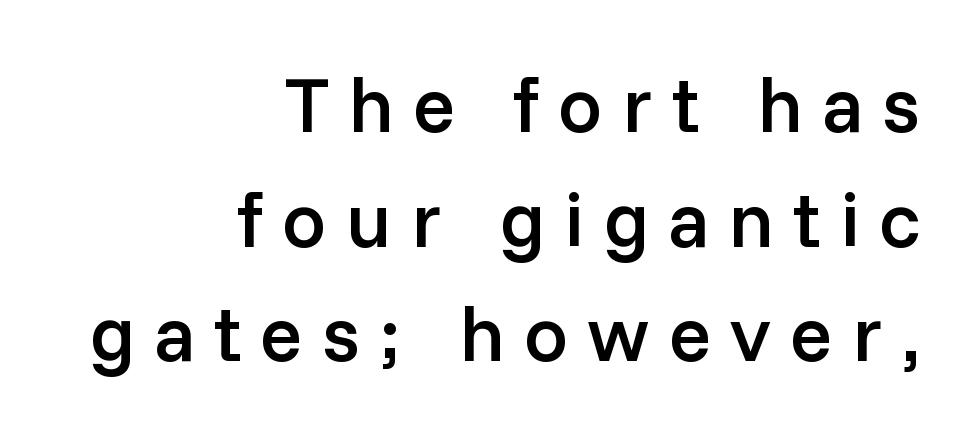
This is moderately heavy type, rendered in semibold. You can tell it's not italic because the verticals are truly vertical. The rendering inserts visible extra space after every character. Regular leading.
